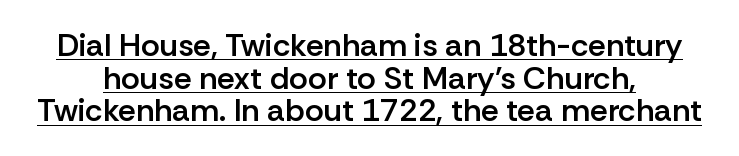
Q: Is the text bold? A: Semi-bold.
Q: Is the text italic (slanted)? A: No, it is upright.
Q: Is the typeface a serif or a sans-serif typeface? A: Sans-serif.
Q: Is the text underlined? A: Yes.
Q: How is the paragraph aligned? A: Centered.
Q: Is the spacing between letters normal or unusually wide? A: Normal.
Q: Is the spacing between lines tight, normal or loose? A: Tight.
Q: Width (condensed, normal, or wide)? A: Normal.
Q: Stroke contrast? A: Low.
Q: x-height? A: Medium.
Q: Monospaced? A: No.
